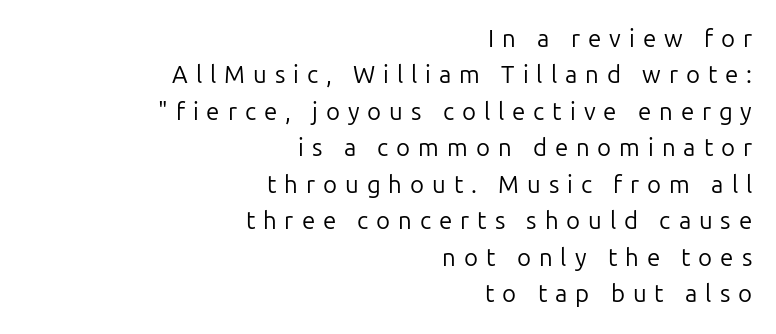
Q: Is the text bold? A: No.
Q: Is the text italic (slanted)? A: No, it is upright.
Q: Is the text underlined? A: No.
Q: How is the paragraph aligned? A: Right-aligned.
Q: Is the spacing between letters normal or unusually wide? A: Unusually wide.
Q: Is the spacing between lines tight, normal or loose? A: Normal.
